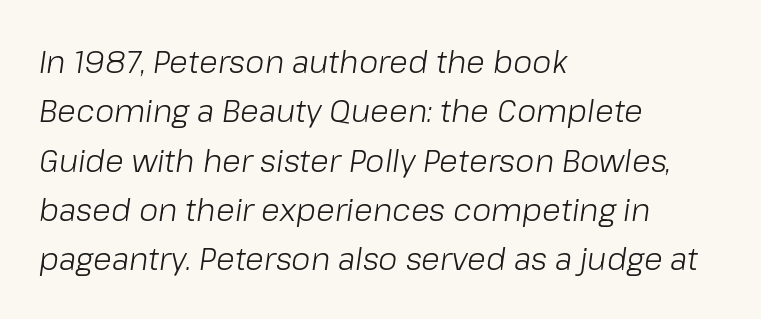
The image shows 31 px light type, italic (leaning right); set left-aligned, normal line spacing (1.59x), normal letter spacing, not underlined; low stroke contrast and a medium x-height.
